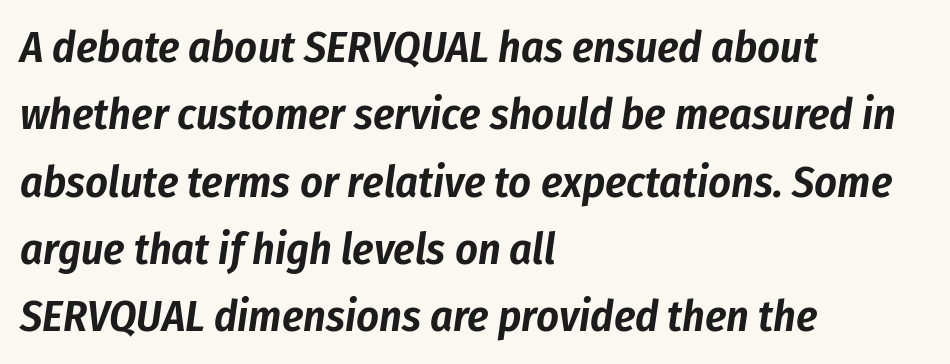
Is the letter spacing exaggerated? No — it looks like the ordinary default. Notice how the stems are inclined rather than vertical — that's the hallmark of italics. Students, observe: this is what conventionally led text looks like. Check the space under the baseline: it is left empty. The rag falls on the right side of this text block.
